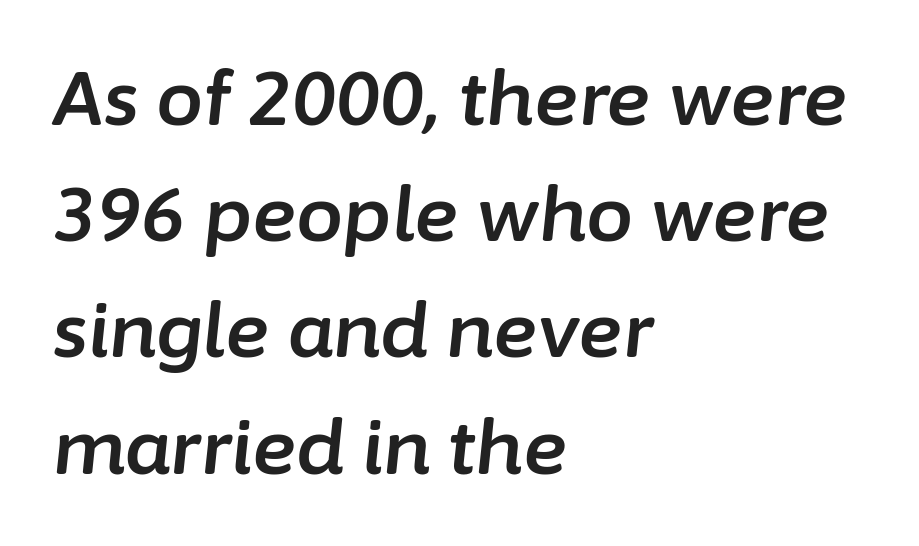
The image shows 75 px text type, italic (leaning right); set left-aligned, normal line spacing (1.55x), normal letter spacing, not underlined; low stroke contrast and a medium x-height.
